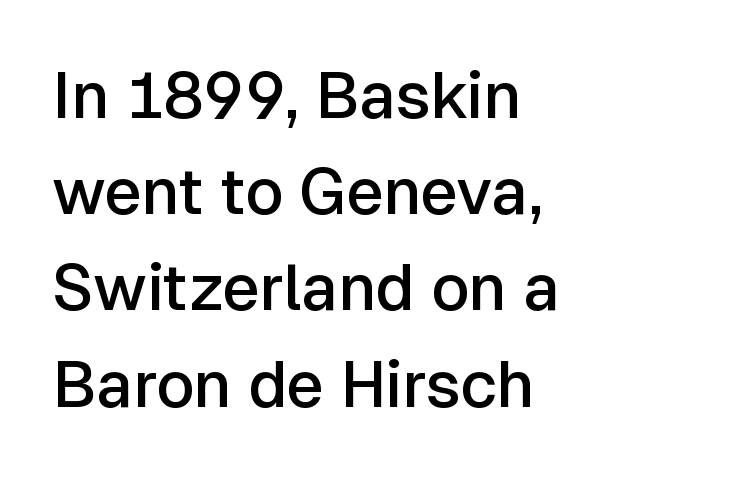
Q: Is the text bold? A: Semi-bold.
Q: Is the text italic (slanted)? A: No, it is upright.
Q: Is the typeface a serif or a sans-serif typeface? A: Sans-serif.
Q: Is the text underlined? A: No.
Q: How is the paragraph aligned? A: Left-aligned.
Q: Is the spacing between letters normal or unusually wide? A: Normal.
Q: Is the spacing between lines tight, normal or loose? A: Normal.
Q: Width (condensed, normal, or wide)? A: Normal.
Q: Stroke contrast? A: Low.
Q: x-height? A: Medium.
Q: Monospaced? A: No.
